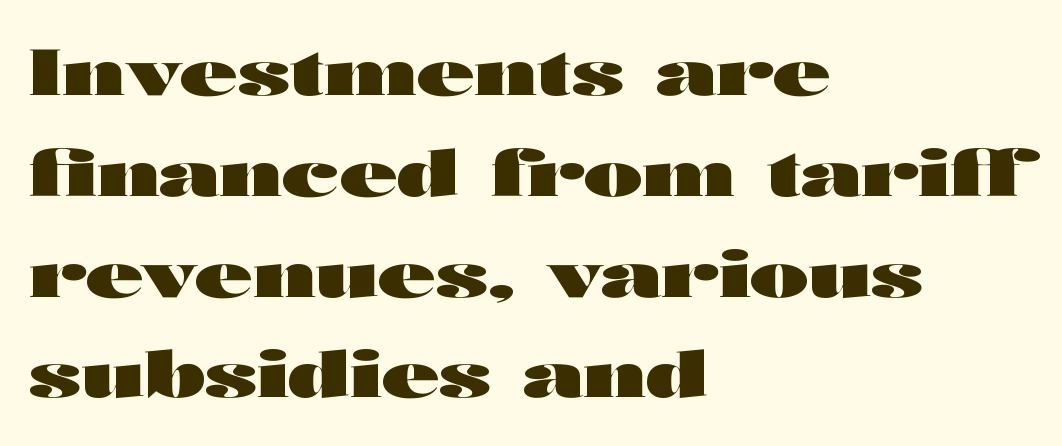
{"italic": "no", "bold": "yes", "weight": "heavy", "width": "wide", "stroke_contrast": "high", "x_height": "medium", "monospaced": "no", "underline": "no", "align": "left", "line_spacing": "normal", "line_spacing_ratio": 1.6, "letter_spacing": "normal", "letter_spacing_em": 0.0, "glyph_px": 63}
